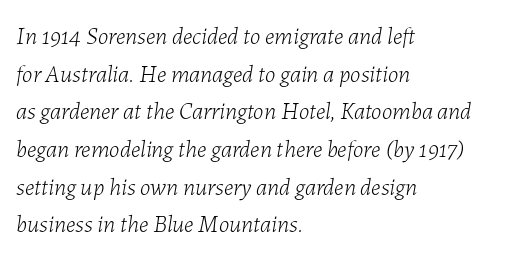
Just letters on the line, the space beneath them empty. The whole block is typeset with a tilt. There is no visible air inserted between adjacent glyphs. The passage shown is not bold in any degree. Layout note: lines flush left.
